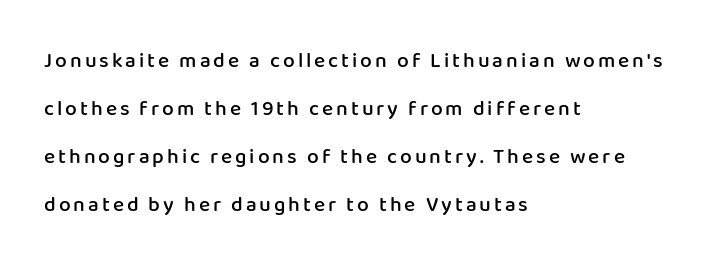
The image shows 21 px text type, upright; set left-aligned, loose line spacing (2.29x), not underlined.
